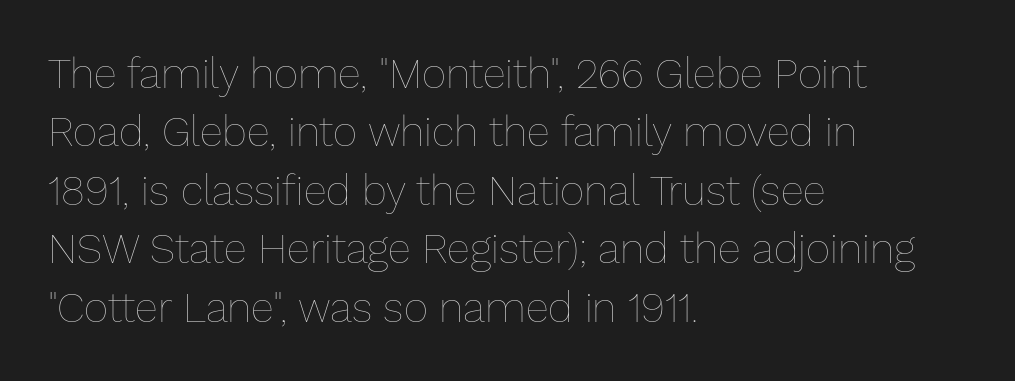
{"italic": "no", "bold": "no", "weight": "thin", "width": "normal", "stroke_contrast": "low", "x_height": "medium", "monospaced": "no", "underline": "no", "align": "left", "line_spacing": "normal", "line_spacing_ratio": 1.39, "letter_spacing": "normal", "letter_spacing_em": 0.0, "glyph_px": 42}
